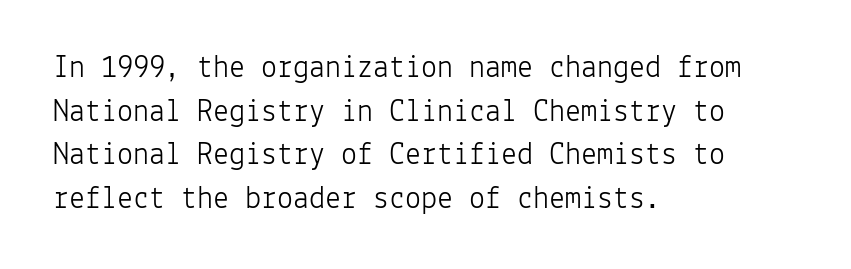
The image shows 32 px light sans-serif type, upright, monospaced; set left-aligned, normal line spacing (1.36x), normal letter spacing, not underlined; low stroke contrast and a medium x-height.
